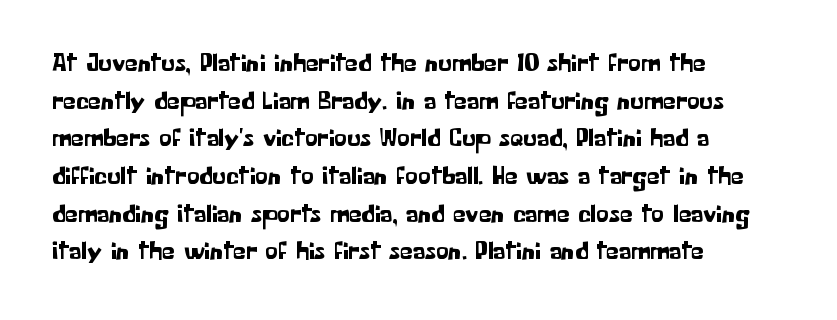
The image shows 26 px text type, upright; set left-aligned, normal line spacing (1.45x), normal letter spacing, not underlined.
